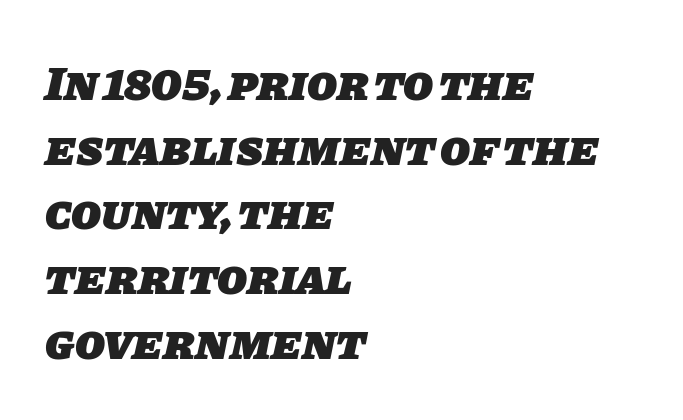
The image shows 49 px heavy type; set left-aligned, normal line spacing (1.32x), normal letter spacing, not underlined; low stroke contrast and a large x-height.
